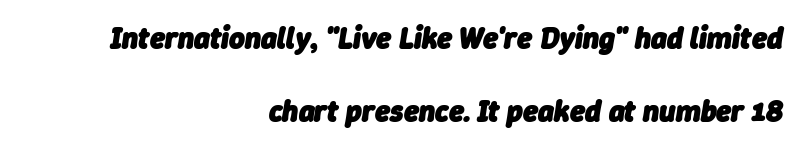
{"italic": "yes", "lean": "right", "slant_degrees": 9, "bold": "yes", "weight": "heavy", "width": "normal", "stroke_contrast": "low", "x_height": "medium", "monospaced": "no", "underline": "no", "align": "right", "line_spacing": "loose", "line_spacing_ratio": 2.45, "letter_spacing": "normal", "letter_spacing_em": 0.0, "glyph_px": 30}
